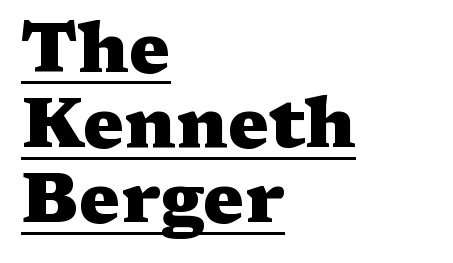
Q: Is the text bold? A: Yes.
Q: Is the text italic (slanted)? A: No, it is upright.
Q: Is the typeface a serif or a sans-serif typeface? A: Serif.
Q: Is the text underlined? A: Yes.
Q: How is the paragraph aligned? A: Left-aligned.
Q: Is the spacing between letters normal or unusually wide? A: Normal.
Q: Is the spacing between lines tight, normal or loose? A: Tight.
Q: Width (condensed, normal, or wide)? A: Wide.
Q: Stroke contrast? A: Medium.
Q: x-height? A: Medium.
Q: Monospaced? A: No.
